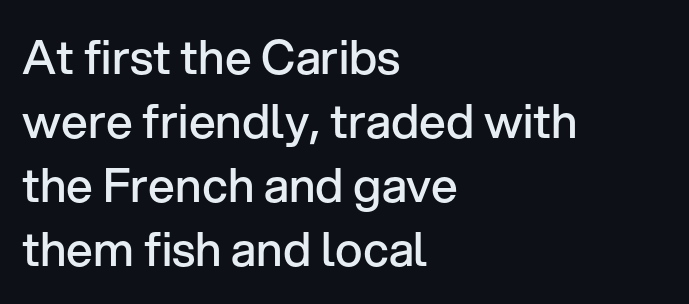
The image shows 47 px semibold sans-serif type, upright; set left-aligned, normal line spacing (1.36x), normal letter spacing, not underlined; low stroke contrast and a medium x-height.
